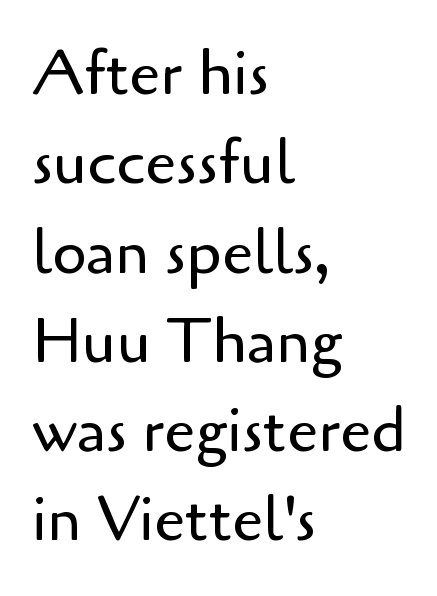
{"serif": "no", "italic": "no", "bold": "no", "weight": "regular", "width": "normal", "stroke_contrast": "low", "x_height": "small", "monospaced": "no", "underline": "no", "align": "left", "line_spacing": "normal", "line_spacing_ratio": 1.44, "letter_spacing": "normal", "letter_spacing_em": 0.0, "glyph_px": 62}
